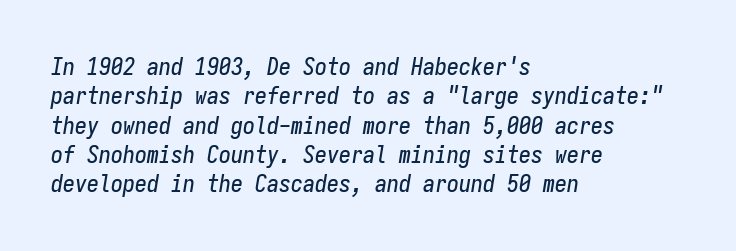
The image shows 24 px text type, italic (leaning right); set left-aligned, line spacing 1.22x, normal letter spacing, not underlined.
